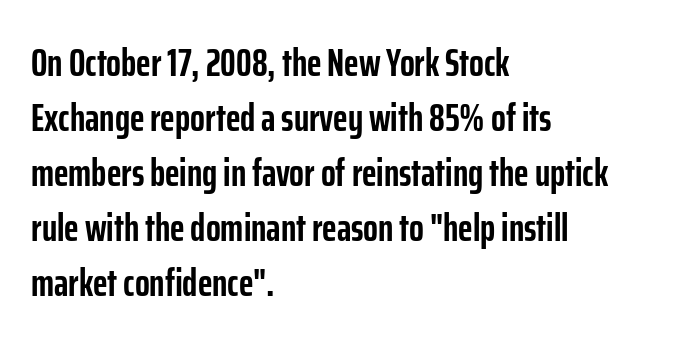
Q: Is the text bold? A: Yes.
Q: Is the text italic (slanted)? A: No, it is upright.
Q: Is the typeface a serif or a sans-serif typeface? A: Sans-serif.
Q: Is the text underlined? A: No.
Q: How is the paragraph aligned? A: Left-aligned.
Q: Is the spacing between letters normal or unusually wide? A: Normal.
Q: Is the spacing between lines tight, normal or loose? A: Normal.
Q: Width (condensed, normal, or wide)? A: Condensed.
Q: Stroke contrast? A: Low.
Q: x-height? A: Medium.
Q: Monospaced? A: No.
